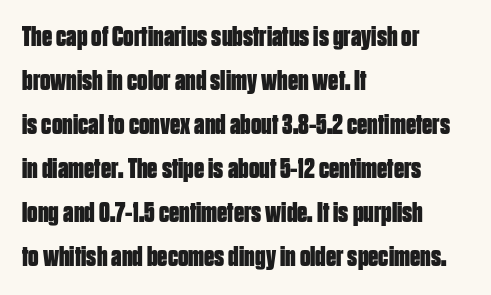
{"serif": "no", "italic": "no", "bold": "yes", "weight": "bold", "width": "condensed", "stroke_contrast": "low", "x_height": "large", "monospaced": "no", "underline": "no", "align": "left", "line_spacing": "normal", "line_spacing_ratio": 1.52, "letter_spacing": "normal", "letter_spacing_em": 0.0, "glyph_px": 29}
